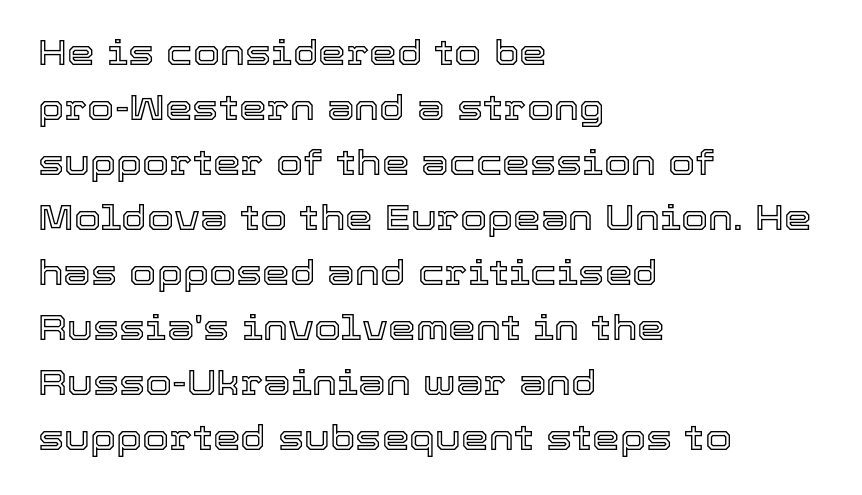
{"italic": "no", "width": "normal", "x_height": "medium", "monospaced": "no", "underline": "no", "align": "left", "line_spacing": "normal", "line_spacing_ratio": 1.57, "letter_spacing": "normal", "letter_spacing_em": 0.0, "glyph_px": 35}
